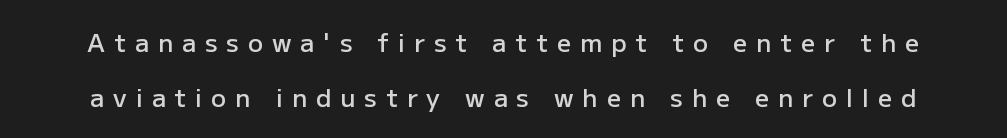
Q: Is the text bold? A: Semi-bold.
Q: Is the text italic (slanted)? A: No, it is upright.
Q: Is the text underlined? A: No.
Q: Is the spacing between letters normal or unusually wide? A: Unusually wide.
Q: Is the spacing between lines tight, normal or loose? A: Loose.
